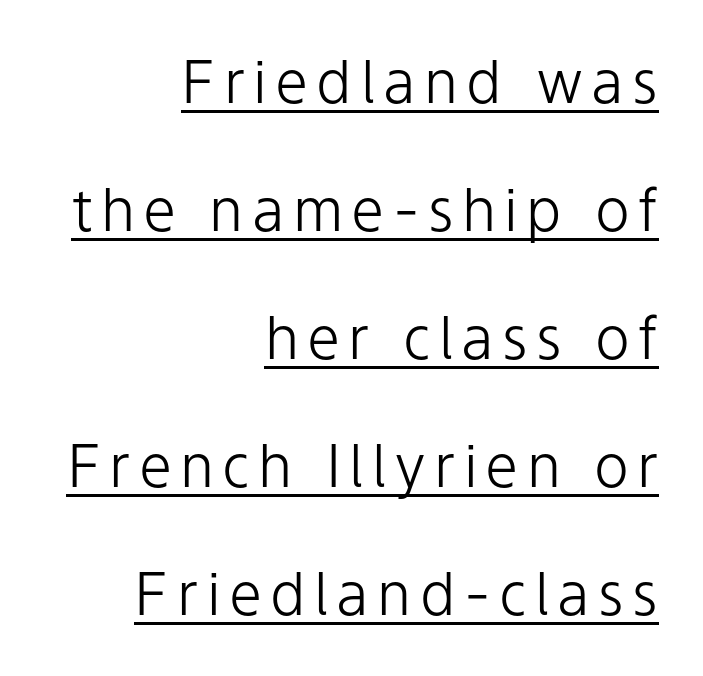
The image shows 59 px light sans-serif type, upright; set right-aligned, loose line spacing (2.17x), underlined; low stroke contrast and a medium x-height.
